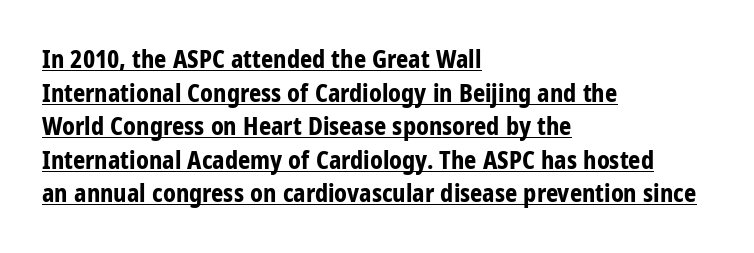
Interline gaps are of average width in this sample. This sample is left-justified, so line endings fall wherever the words run out. In terms of posture, this sample is upright. Heavy, bold letterforms.
